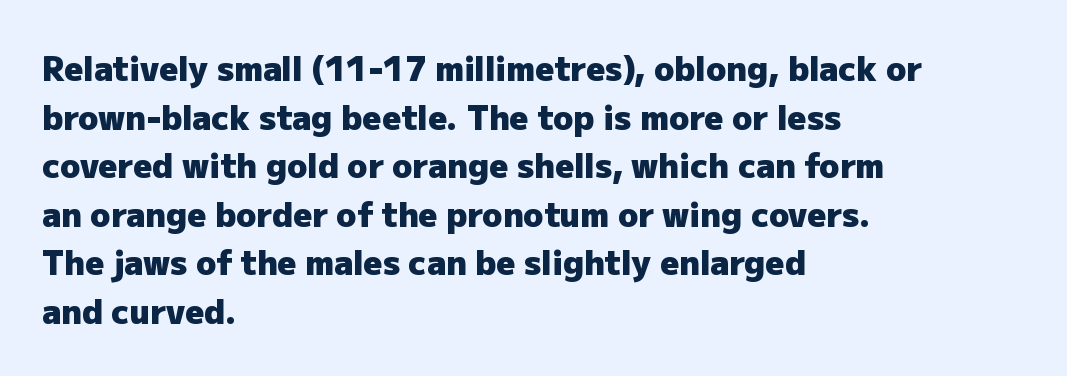
{"serif": "no", "italic": "no", "bold": "yes", "weight": "heavy", "width": "normal", "stroke_contrast": "low", "x_height": "medium", "monospaced": "no", "underline": "no", "align": "left", "line_spacing": "normal", "line_spacing_ratio": 1.47, "letter_spacing": "normal", "letter_spacing_em": 0.0, "glyph_px": 33}
